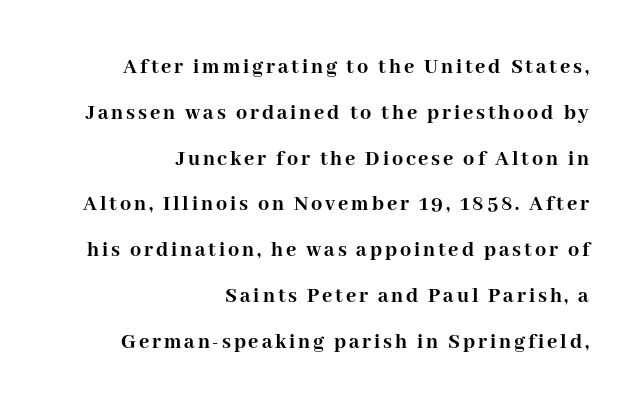
The image shows 22 px bold type, upright; set right-aligned, loose line spacing (2.08x), not underlined.
